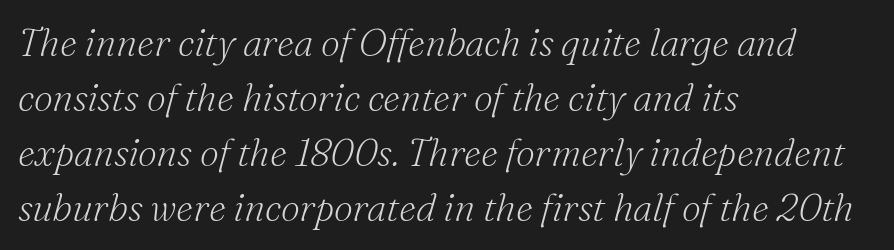
Q: Is the text bold? A: No.
Q: Is the text italic (slanted)? A: Yes, it leans right by about 16 degrees.
Q: Is the typeface a serif or a sans-serif typeface? A: Serif.
Q: Is the text underlined? A: No.
Q: How is the paragraph aligned? A: Left-aligned.
Q: Is the spacing between letters normal or unusually wide? A: Normal.
Q: Is the spacing between lines tight, normal or loose? A: Normal.
Q: Width (condensed, normal, or wide)? A: Normal.
Q: Stroke contrast? A: Medium.
Q: x-height? A: Small.
Q: Monospaced? A: No.
